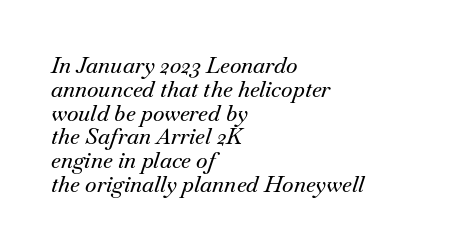
Q: Is the text italic (slanted)? A: Yes, it leans right by about 18 degrees.
Q: Is the text underlined? A: No.
Q: How is the paragraph aligned? A: Left-aligned.
Q: Is the spacing between letters normal or unusually wide? A: Normal.
Q: Is the spacing between lines tight, normal or loose? A: Tight.
